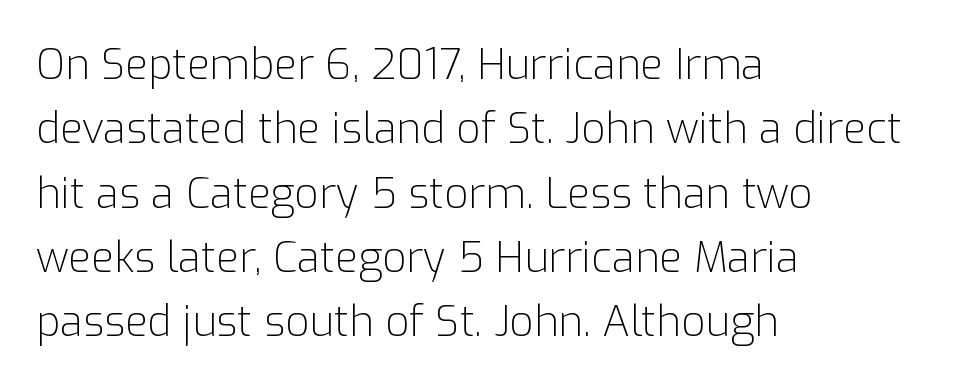
Tracking here is standard; glyphs follow each other at the usual distance. Style check: upright. Is there much room between lines? A standard amount, neither cramped nor airy. I'd call this a sans setting — the letters go barefoot. Varying glyph widths throughout — classic text-font behaviour. Is the type heavy? It reads as light-to-regular instead.
